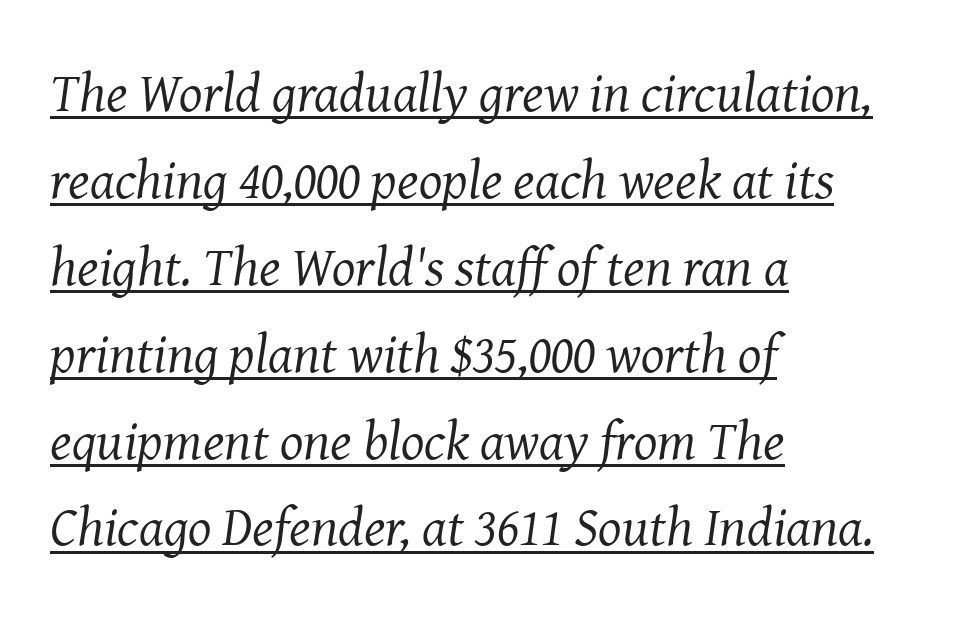
Q: Is the text bold? A: No.
Q: Is the text italic (slanted)? A: Yes, it leans right by about 8 degrees.
Q: Is the typeface a serif or a sans-serif typeface? A: Serif.
Q: Is the text underlined? A: Yes.
Q: How is the paragraph aligned? A: Left-aligned.
Q: Is the spacing between letters normal or unusually wide? A: Normal.
Q: Is the spacing between lines tight, normal or loose? A: Normal.
Q: Width (condensed, normal, or wide)? A: Normal.
Q: Stroke contrast? A: Medium.
Q: x-height? A: Medium.
Q: Monospaced? A: No.
